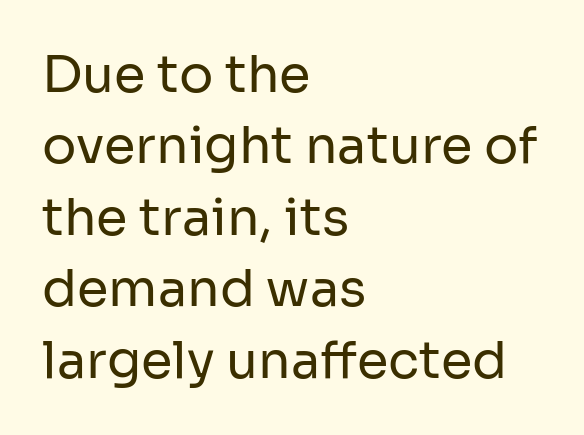
The letters look calm and open, with moderate or lighter stems. Honestly, there is no underline to notice here at all. Style check: upright. The passage is arranged the way most books set body copy — flush left.
